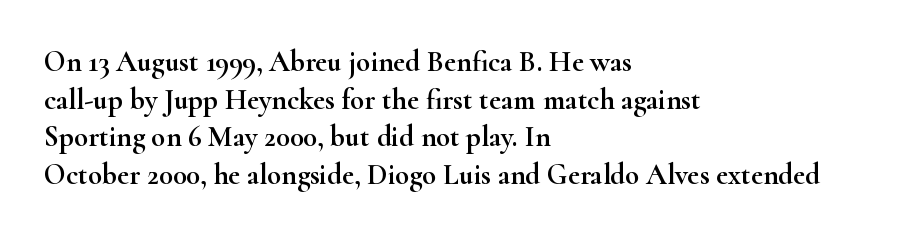
Has an underline been added? It has not. Glyph-to-glyph distance matches everyday printed text. What's the leading like? Ordinary, nothing unusual. If you drew a ruler down the left edge, every line would touch it. Every stem runs plumb, perpendicular to the baseline. Spacing verdict: proportional, widths tailored to each character.
